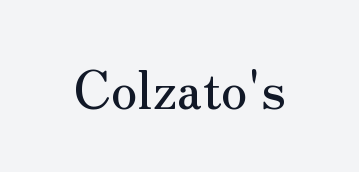
{"serif": "yes", "italic": "no", "width": "normal", "stroke_contrast": "medium", "x_height": "small", "monospaced": "no", "underline": "no", "letter_spacing": "normal", "letter_spacing_em": 0.0, "glyph_px": 52}
